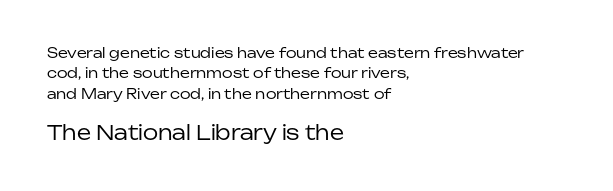
{"italic": "no", "bold": "no", "underline": "no", "align": "left", "line_spacing": "normal", "line_spacing_ratio": 1.45, "letter_spacing": "normal", "letter_spacing_em": 0.0, "larger_block": "second", "size_ratio": 1.43, "glyph_px": 20}
